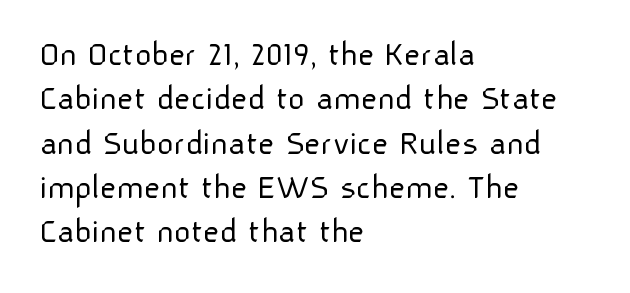
Q: Is the text bold? A: No.
Q: Is the text italic (slanted)? A: No, it is upright.
Q: Is the typeface a serif or a sans-serif typeface? A: Sans-serif.
Q: Is the text underlined? A: No.
Q: How is the paragraph aligned? A: Left-aligned.
Q: Is the spacing between letters normal or unusually wide? A: Normal.
Q: Width (condensed, normal, or wide)? A: Normal.
Q: Stroke contrast? A: Low.
Q: x-height? A: Medium.
Q: Monospaced? A: No.
